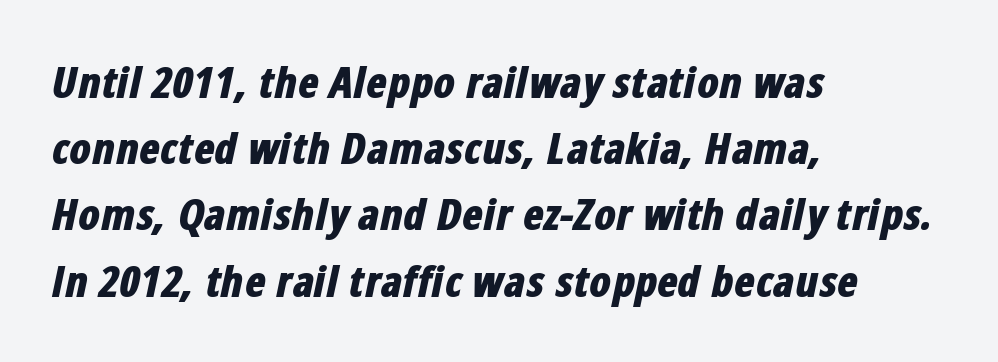
The image shows 43 px bold, condensed type, italic (leaning right); set left-aligned, normal line spacing (1.54x), normal letter spacing, not underlined; low stroke contrast and a medium x-height.
